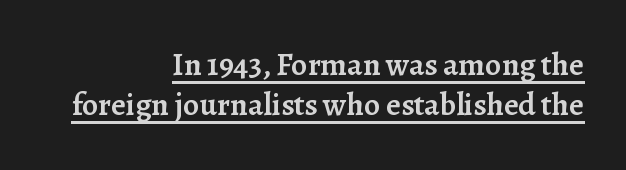
These lines are set flush right with a ragged left edge. Each glyph is drawn with semibold strokes, heavier than normal yet not fully bold. This is roman type, the default non-slanted kind. Does a line run under the words? Yes, clearly.
